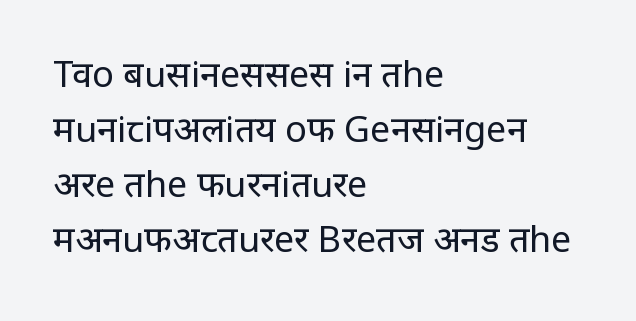
Q: Is the text bold? A: No.
Q: Is the text italic (slanted)? A: No, it is upright.
Q: Is the typeface a serif or a sans-serif typeface? A: Sans-serif.
Q: Is the text underlined? A: No.
Q: How is the paragraph aligned? A: Left-aligned.
Q: Is the spacing between letters normal or unusually wide? A: Normal.
Q: Is the spacing between lines tight, normal or loose? A: Normal.
Q: Width (condensed, normal, or wide)? A: Condensed.
Q: Stroke contrast? A: Low.
Q: x-height? A: Large.
Q: Monospaced? A: No.
